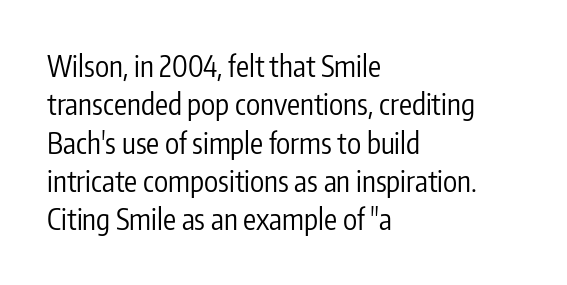
{"serif": "no", "italic": "no", "bold": "no", "weight": "regular", "width": "condensed", "stroke_contrast": "low", "x_height": "medium", "monospaced": "no", "underline": "no", "align": "left", "line_spacing": "normal", "line_spacing_ratio": 1.32, "letter_spacing": "normal", "letter_spacing_em": 0.0, "glyph_px": 29}
